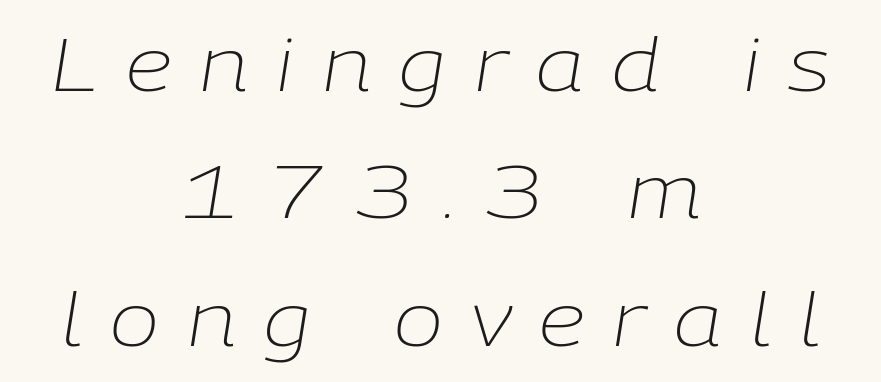
Vertical stems look standard width or narrower in stroke. Is this a fixed-width face? No — the glyphs have proportional, varying widths. Each row of text sits above clean, open space. Students, note that the glyphs here are deliberately spaced far apart. The passage shown leans; its letterforms are oblique.
